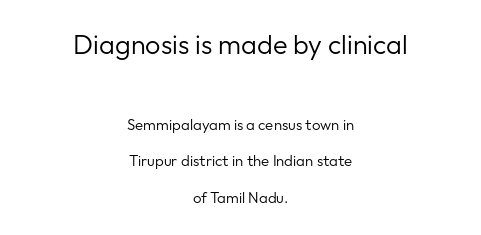
Q: Is the text bold? A: No.
Q: Is the text italic (slanted)? A: No, it is upright.
Q: Is the text underlined? A: No.
Q: How is the paragraph aligned? A: Centered.
Q: Is the spacing between letters normal or unusually wide? A: Normal.
Q: Is the spacing between lines tight, normal or loose? A: Loose.
Q: Which block of text is set in a larger size, the first (top) or the second (bottom)? A: The first (top) one.
